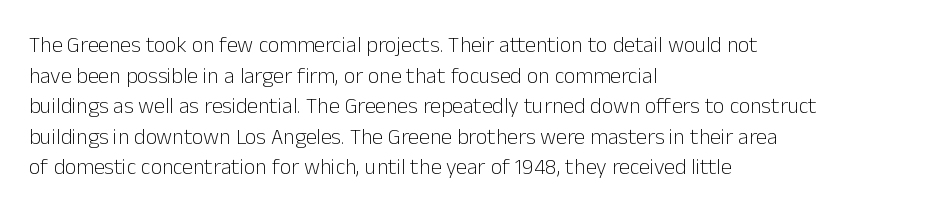
{"italic": "no", "bold": "no", "underline": "no", "align": "left", "line_spacing": "normal", "line_spacing_ratio": 1.39, "letter_spacing": "normal", "letter_spacing_em": 0.0, "glyph_px": 22}
